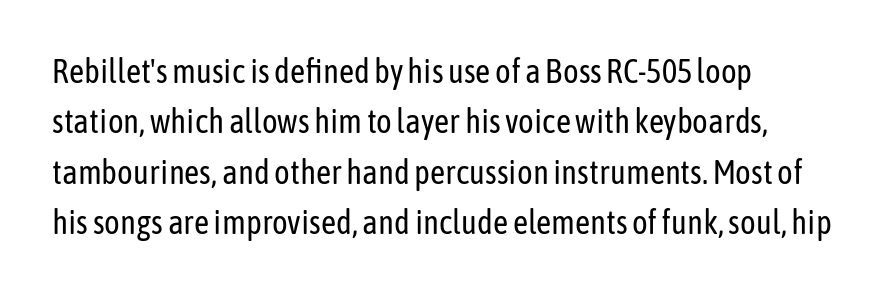
Quick note: interline space is typical. Do the letters lean? They stand straight. Font category for this specimen: sans-serif. You could not count columns in this text — the font is proportionally spaced. Visually the block forms a straight wall on the left and a jagged coastline on the right. A bare baseline throughout the passage.
